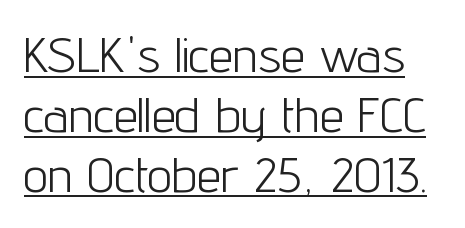
Q: Is the text bold? A: No.
Q: Is the text italic (slanted)? A: No, it is upright.
Q: Is the typeface a serif or a sans-serif typeface? A: Sans-serif.
Q: Is the text underlined? A: Yes.
Q: Is the spacing between letters normal or unusually wide? A: Normal.
Q: Width (condensed, normal, or wide)? A: Condensed.
Q: Stroke contrast? A: Low.
Q: x-height? A: Medium.
Q: Monospaced? A: No.
